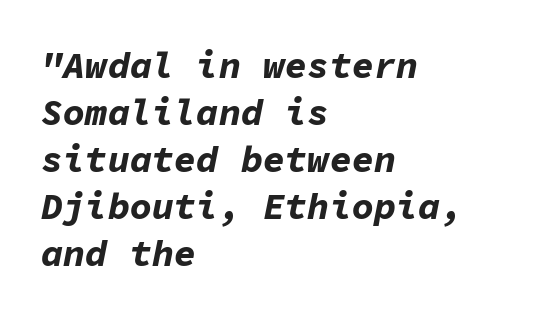
Observe the ordinary spacing: letters are neighbours, not strangers. Its strokes are broad and dark, the hallmark of bold type. Rendered with sloped, italic letterforms. A clean baseline with only descenders dipping below it. The paragraph shown leans on its left margin. Is this a fixed-width face? Yes — each glyph sits in an identical cell.
